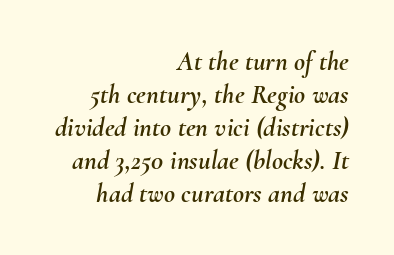
{"italic": "yes", "lean": "right", "slant_degrees": 10, "underline": "no", "align": "right", "line_spacing_ratio": 1.22, "letter_spacing": "normal", "letter_spacing_em": 0.0, "glyph_px": 27}
